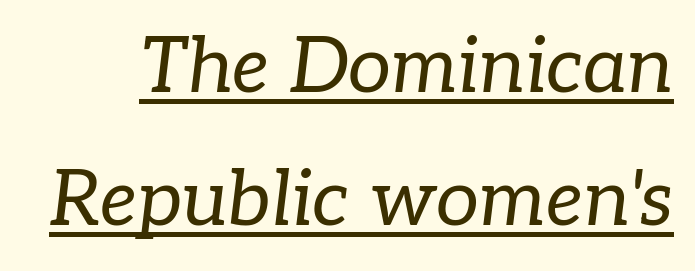
Q: Is the text bold? A: No.
Q: Is the text italic (slanted)? A: Yes, it leans right by about 7 degrees.
Q: Is the typeface a serif or a sans-serif typeface? A: Serif.
Q: Is the text underlined? A: Yes.
Q: Is the spacing between letters normal or unusually wide? A: Normal.
Q: Width (condensed, normal, or wide)? A: Normal.
Q: Stroke contrast? A: Low.
Q: x-height? A: Medium.
Q: Monospaced? A: No.
